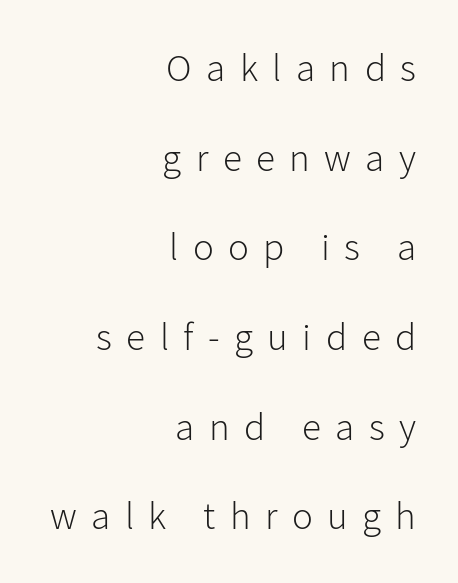
Is the block centered? No — it sits flush against the right margin. The passage shown is typed in a proportional face where columns would drift. Descenders hang freely into open space. Compared with typical body copy, the letter spacing here is much looser. Unbolded letterforms with no extra heft.
